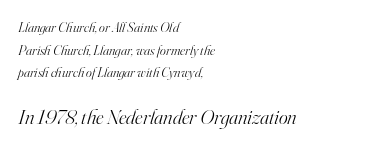
{"italic": "yes", "lean": "right", "slant_degrees": 16, "bold": "no", "underline": "no", "align": "left", "line_spacing": "normal", "line_spacing_ratio": 1.62, "letter_spacing": "normal", "letter_spacing_em": 0.0, "larger_block": "second", "size_ratio": 1.5, "glyph_px": 21}
